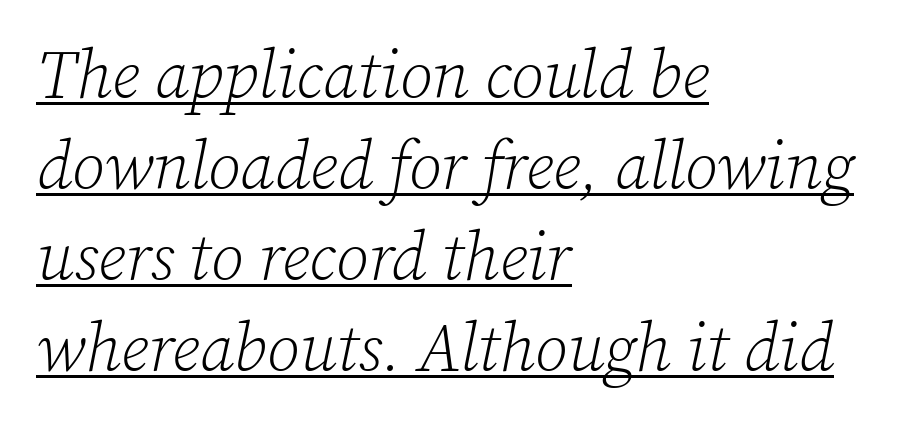
The image shows 67 px light serif type, italic (leaning right); set left-aligned, normal line spacing (1.36x), normal letter spacing, underlined; low stroke contrast and a medium x-height.
